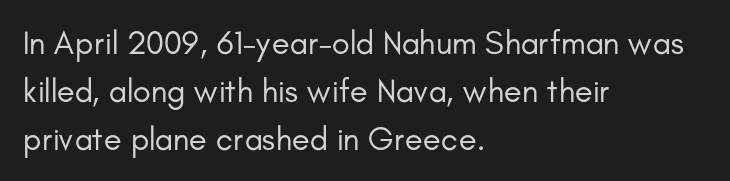
Is there much room between lines? A standard amount, neither cramped nor airy. Honestly, the letter spacing is just normal — you wouldn't notice it. Nope, not italic — everything's standing straight. The typesetter chose a ragged-right arrangement here. Varying glyph widths throughout — classic text-font behaviour. Look at the bottom of the vertical strokes: they stop flat, with no serifs.
